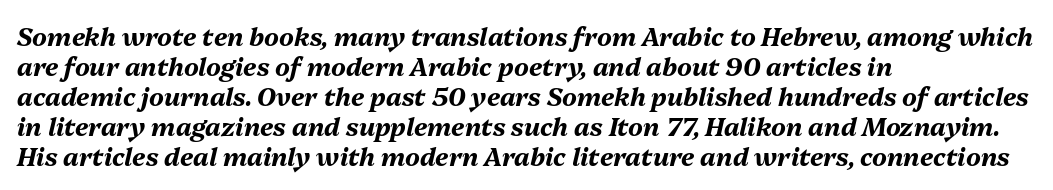
{"italic": "yes", "lean": "right", "slant_degrees": 13, "bold": "yes", "underline": "no", "align": "left", "line_spacing_ratio": 1.2, "letter_spacing": "normal", "letter_spacing_em": 0.0, "glyph_px": 25}
